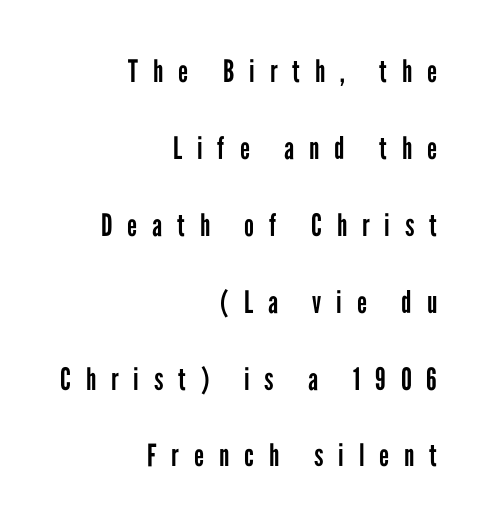
Q: Is the text bold? A: No.
Q: Is the text italic (slanted)? A: No, it is upright.
Q: Is the typeface a serif or a sans-serif typeface? A: Sans-serif.
Q: Is the text underlined? A: No.
Q: How is the paragraph aligned? A: Right-aligned.
Q: Is the spacing between letters normal or unusually wide? A: Unusually wide.
Q: Is the spacing between lines tight, normal or loose? A: Loose.
Q: Width (condensed, normal, or wide)? A: Condensed.
Q: Stroke contrast? A: Low.
Q: x-height? A: Medium.
Q: Monospaced? A: No.
